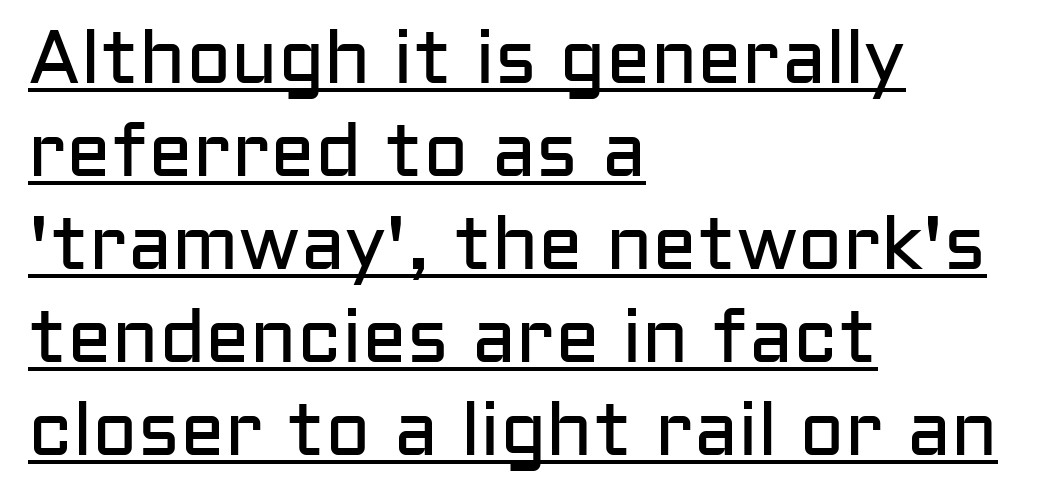
Is the type heavy? It reads as light-to-regular instead. Note the varied advance widths — an 'i' is clearly narrower than an 'm'. Notice how the stems are strictly vertical — no italics here. This rendering leaves character spacing at its baseline value.
